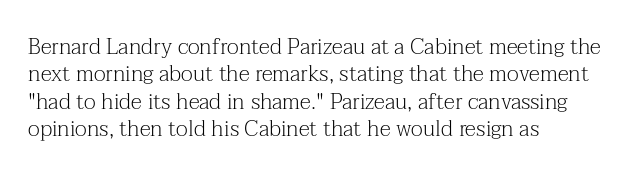
Counters stay open thanks to moderate or lighter strokes. All the whitespace from short lines collects on the right. Normally led — the rows are evenly, conventionally spaced. The glyphs are unaccompanied by any horizontal stroke below them.
